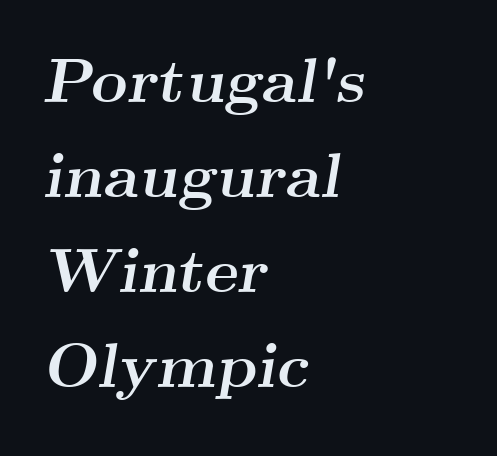
In CSS terms this would be text-align: left. Characters follow at the spacing the type designer built in. The typesetting leans heavy: a genuine bold. When letters slant like this, we call the style italic. Does the leading feel generous? No, just average. Each row of text sits above clean, open space.
